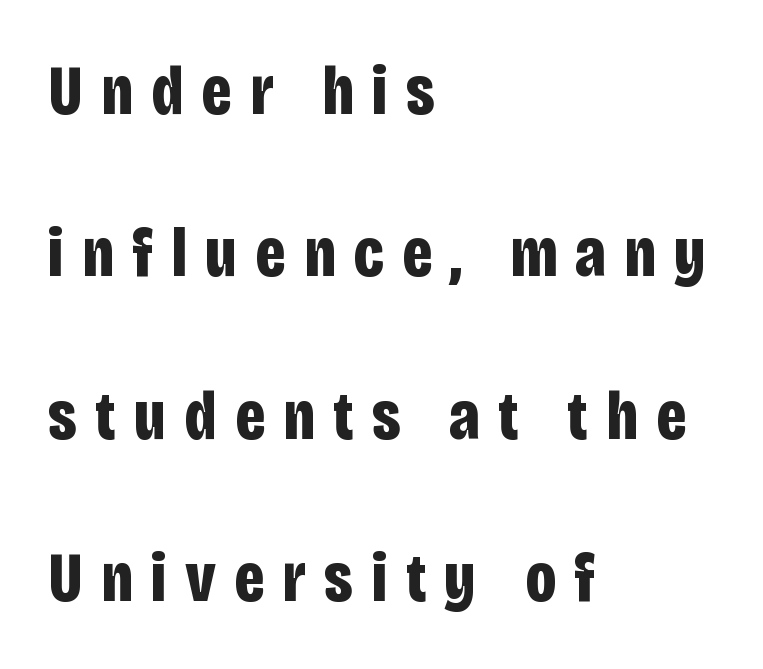
{"serif": "no", "italic": "no", "bold": "yes", "weight": "bold", "width": "condensed", "stroke_contrast": "low", "x_height": "large", "monospaced": "no", "underline": "no", "align": "left", "line_spacing": "loose", "line_spacing_ratio": 2.32, "letter_spacing": "wide", "letter_spacing_em": 0.26, "glyph_px": 70}
